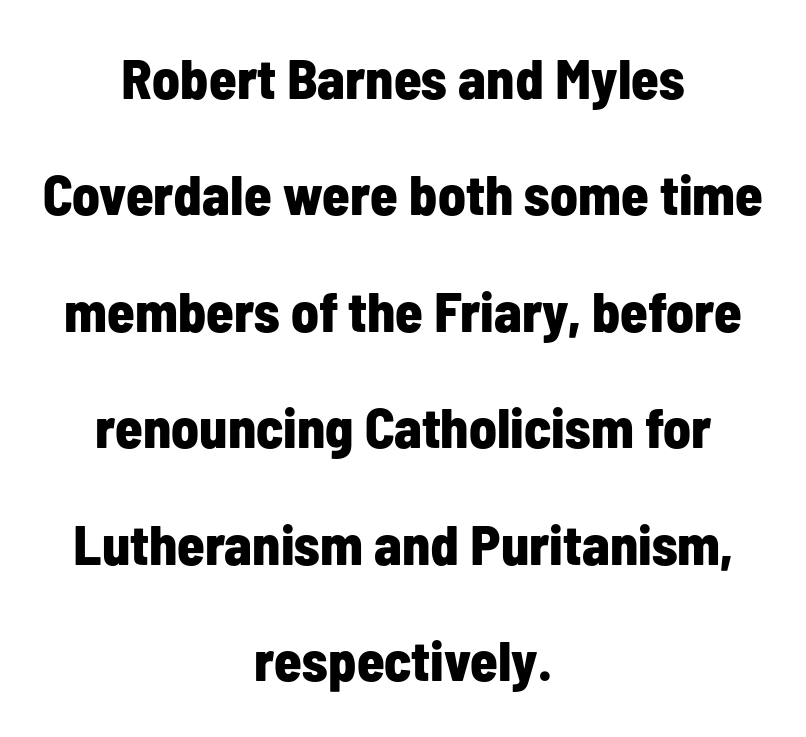
The image shows 56 px bold, condensed sans-serif type, upright; set centered, loose line spacing (2.08x), normal letter spacing, not underlined; low stroke contrast and a medium x-height.
